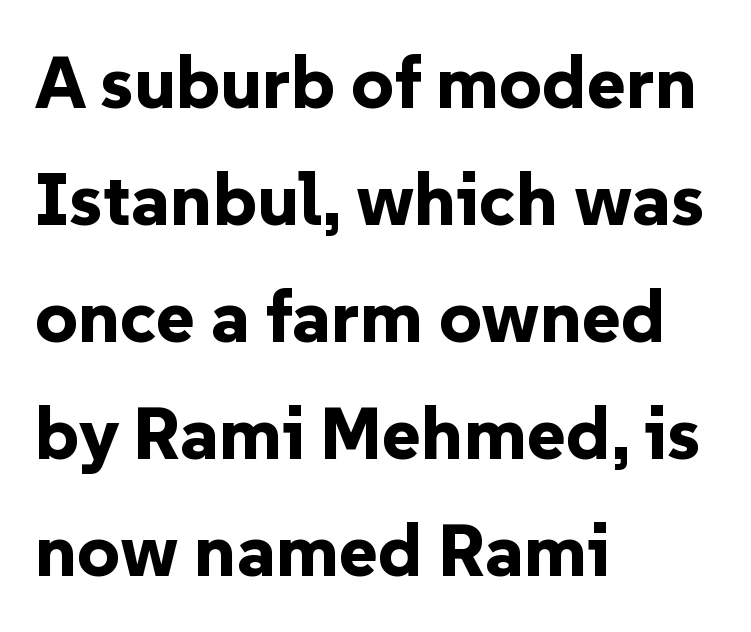
{"serif": "no", "italic": "no", "bold": "yes", "weight": "bold", "width": "normal", "stroke_contrast": "low", "x_height": "medium", "monospaced": "no", "underline": "no", "align": "left", "line_spacing": "normal", "line_spacing_ratio": 1.58, "letter_spacing": "normal", "letter_spacing_em": 0.0, "glyph_px": 74}
